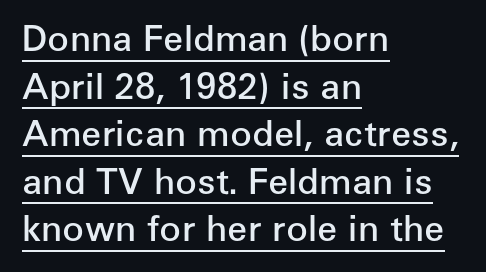
The image shows 36 px semibold sans-serif type, upright; set left-aligned, normal line spacing (1.32x), normal letter spacing, underlined; low stroke contrast and a medium x-height.
